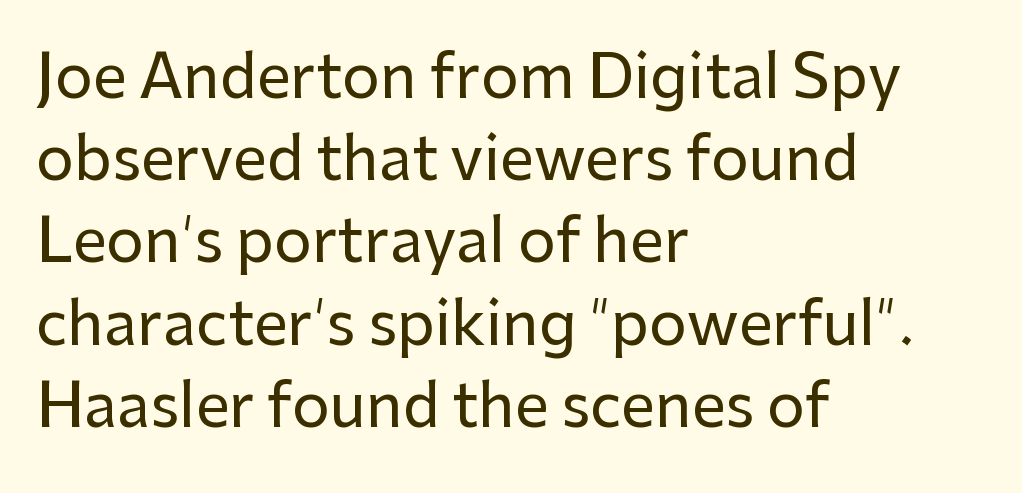
The image shows 60 px sans-serif type, upright; set left-aligned, normal line spacing (1.37x), normal letter spacing, not underlined; low stroke contrast and a medium x-height.
